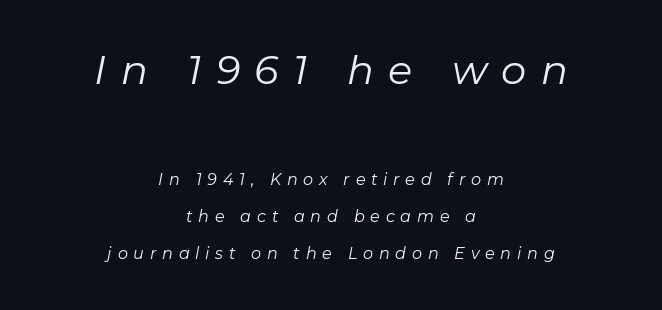
The image shows 40 px regular-weight type, italic (leaning right); set centered, loose line spacing (2.31x), unusually wide letter spacing (+0.36 em), not underlined; the first (top) block is 2.5x larger; low stroke contrast and a medium x-height.
